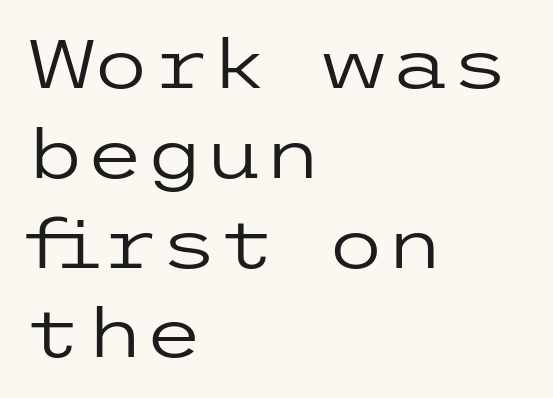
{"serif": "no", "italic": "no", "bold": "no", "weight": "regular", "width": "wide", "stroke_contrast": "low", "x_height": "medium", "underline": "no", "align": "left", "line_spacing": "normal", "line_spacing_ratio": 1.32, "letter_spacing": "normal", "letter_spacing_em": 0.0, "glyph_px": 68}
